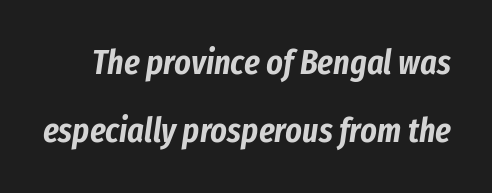
{"italic": "yes", "lean": "right", "slant_degrees": 8, "width": "condensed", "stroke_contrast": "low", "x_height": "medium", "monospaced": "no", "underline": "no", "line_spacing": "loose", "line_spacing_ratio": 1.94, "letter_spacing": "normal", "letter_spacing_em": 0.0, "glyph_px": 35}
